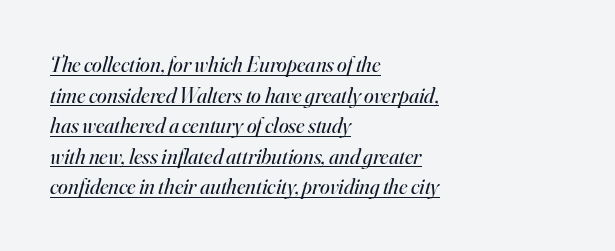
{"italic": "yes", "lean": "right", "slant_degrees": 16, "bold": "no", "underline": "yes", "align": "left", "line_spacing": "normal", "line_spacing_ratio": 1.39, "letter_spacing": "normal", "letter_spacing_em": 0.0, "glyph_px": 22}
